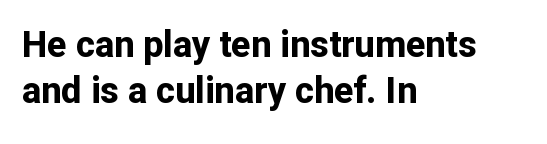
Q: Is the text bold? A: Yes.
Q: Is the text italic (slanted)? A: No, it is upright.
Q: Is the typeface a serif or a sans-serif typeface? A: Sans-serif.
Q: Is the text underlined? A: No.
Q: How is the paragraph aligned? A: Left-aligned.
Q: Is the spacing between letters normal or unusually wide? A: Normal.
Q: Is the spacing between lines tight, normal or loose? A: Normal.
Q: Width (condensed, normal, or wide)? A: Normal.
Q: Stroke contrast? A: Low.
Q: x-height? A: Medium.
Q: Monospaced? A: No.
